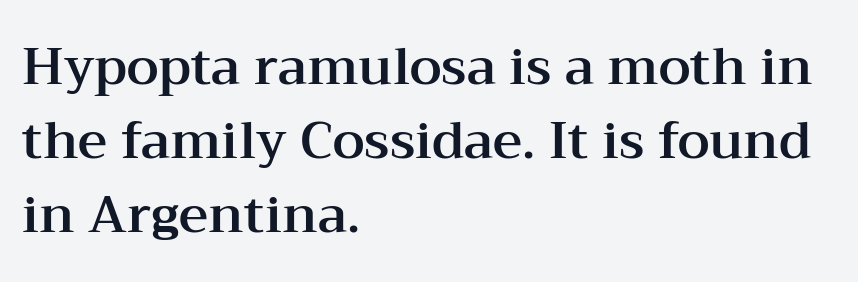
Unlike italic type, these characters show no tilt at all. This rendering uses left alignment, leaving the right contour irregular. Do the characters align in a grid? No, the font is proportional. No extra tracking has been applied to these lines. The leading is moderate, giving the passage an even texture.
